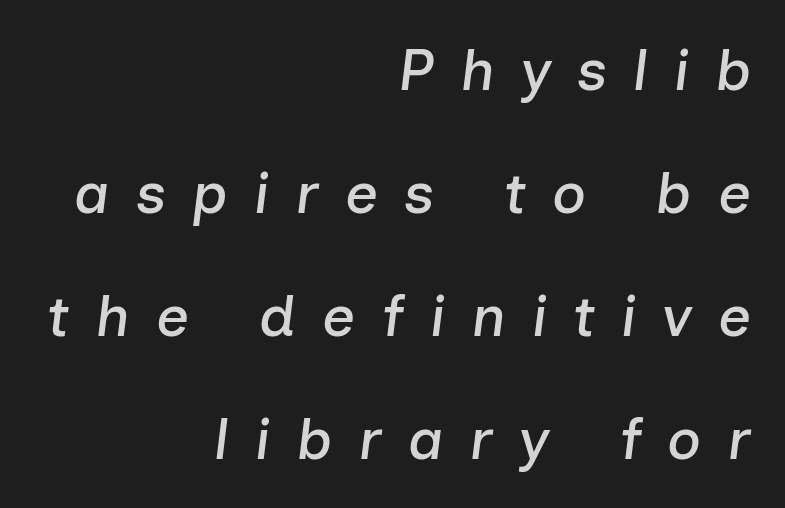
Line spacing here is loose. The rendering applies a slant to the glyphs. Descenders hang freely into open space. The letters advance in unequal steps, a hallmark of proportional type.
